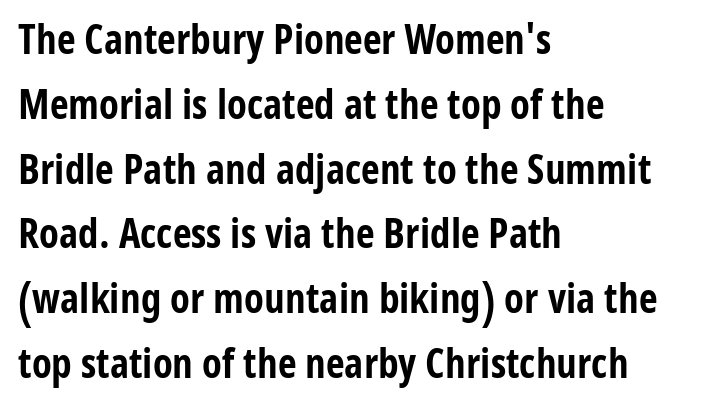
Q: Is the text bold? A: Yes.
Q: Is the text italic (slanted)? A: No, it is upright.
Q: Is the typeface a serif or a sans-serif typeface? A: Sans-serif.
Q: Is the text underlined? A: No.
Q: How is the paragraph aligned? A: Left-aligned.
Q: Is the spacing between letters normal or unusually wide? A: Normal.
Q: Is the spacing between lines tight, normal or loose? A: Normal.
Q: Width (condensed, normal, or wide)? A: Condensed.
Q: Stroke contrast? A: Low.
Q: x-height? A: Medium.
Q: Monospaced? A: No.
